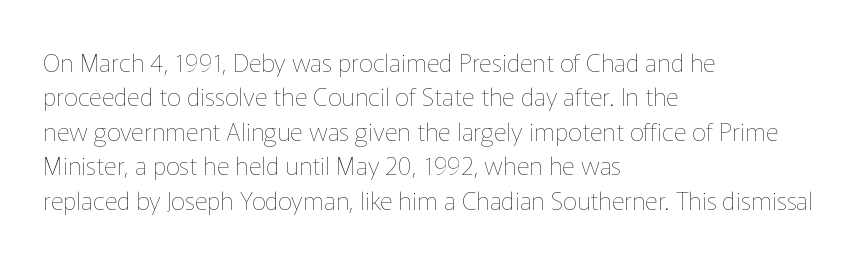
Spacing between characters is what you'd get straight out of the box. The passage shown is not underscored anywhere. The lines in this sample share a left origin and differ only in where they stop. The lines sit at an ordinary, default distance from one another. Is the type heavy? It reads as light-to-regular instead.
